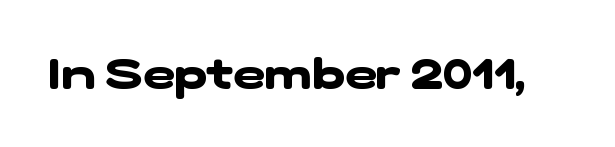
Q: Is the text bold? A: Yes.
Q: Is the typeface a serif or a sans-serif typeface? A: Sans-serif.
Q: Is the text underlined? A: No.
Q: Is the spacing between letters normal or unusually wide? A: Normal.
Q: Width (condensed, normal, or wide)? A: Wide.
Q: Stroke contrast? A: Low.
Q: x-height? A: Medium.
Q: Monospaced? A: No.
